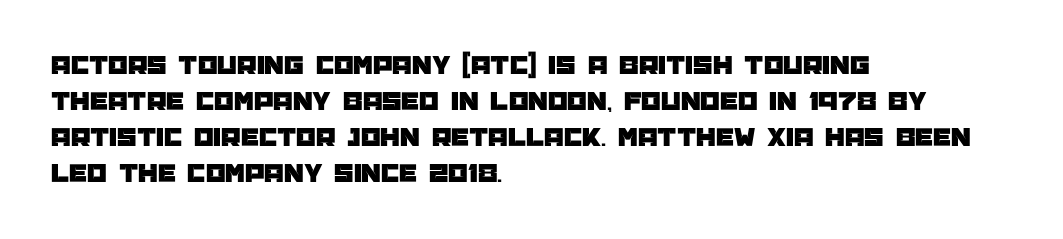
Glance below the letters and you will spot only blank space. No feet cap the strokes, marking this as sans-serif type. A student would call this left alignment; a typographer would say flush left, rag right. Quick note: not italic, upright. Varying glyph widths throughout — classic text-font behaviour. The horizontal fit of the characters is conventional and even.
